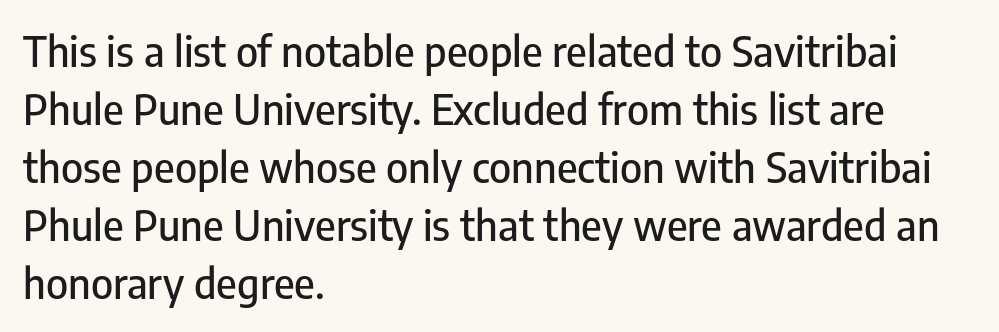
Q: Is the text italic (slanted)? A: No, it is upright.
Q: Is the typeface a serif or a sans-serif typeface? A: Sans-serif.
Q: Is the text underlined? A: No.
Q: How is the paragraph aligned? A: Left-aligned.
Q: Is the spacing between letters normal or unusually wide? A: Normal.
Q: Is the spacing between lines tight, normal or loose? A: Normal.
Q: Width (condensed, normal, or wide)? A: Condensed.
Q: Stroke contrast? A: Low.
Q: x-height? A: Medium.
Q: Monospaced? A: No.
